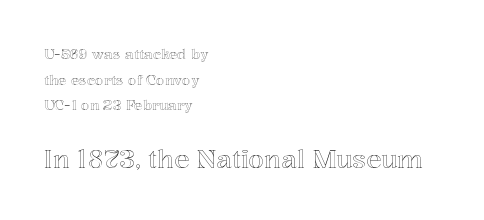
{"italic": "no", "underline": "no", "align": "left", "line_spacing_ratio": 1.83, "letter_spacing": "normal", "letter_spacing_em": 0.0, "larger_block": "second", "size_ratio": 1.79, "glyph_px": 25}
